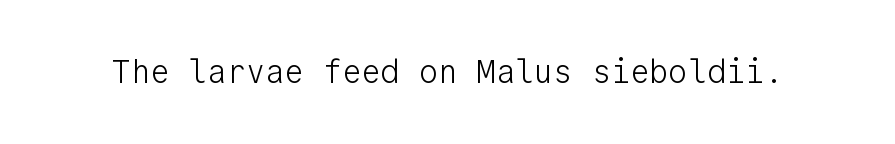
{"serif": "no", "italic": "no", "bold": "no", "weight": "light", "width": "normal", "stroke_contrast": "low", "x_height": "medium", "monospaced": "yes", "underline": "no", "letter_spacing": "normal", "letter_spacing_em": 0.0, "glyph_px": 32}
